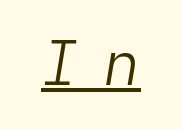
This sample carries an underscore along the baseline area. Characters are canted at an angle relative to the baseline's perpendicular. These lines are rendered in a fixed-pitch font. On a weight scale, this lands at 450 or below.
